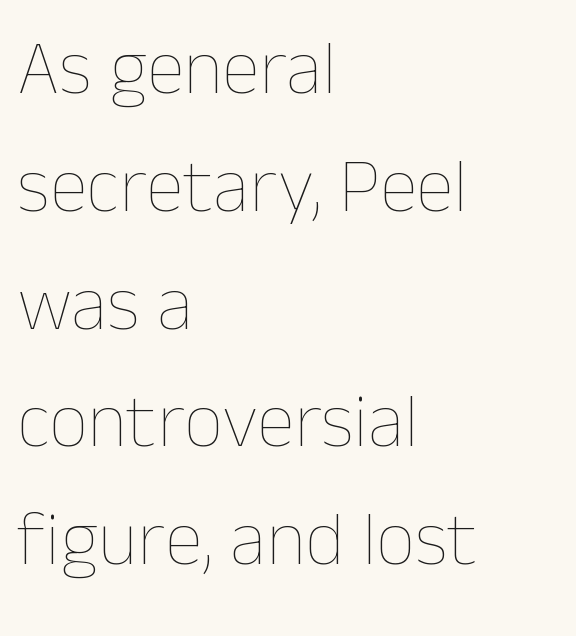
The face used here is rendered with its standard letterfit. The lines in this sample share a left origin and differ only in where they stop. Each stroke keeps to a modest, everyday thickness or less. How would I describe the line gaps? Plain and ordinary. Character widths vary here, with narrow letters taking less room than wide ones. The strip under each line holds only bare page.
